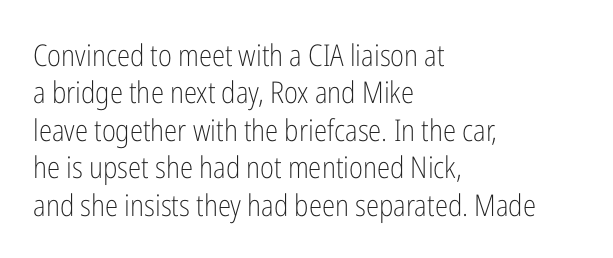
{"serif": "no", "italic": "no", "bold": "no", "weight": "light", "width": "condensed", "stroke_contrast": "low", "x_height": "medium", "monospaced": "no", "underline": "no", "align": "left", "line_spacing": "normal", "line_spacing_ratio": 1.25, "letter_spacing": "normal", "letter_spacing_em": 0.0, "glyph_px": 30}
